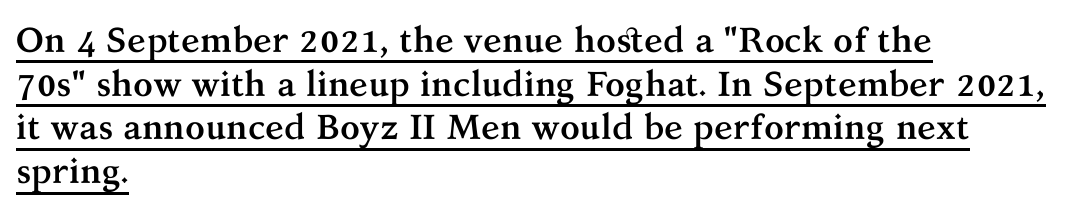
{"serif": "yes", "italic": "no", "bold": "yes", "weight": "semibold", "width": "normal", "stroke_contrast": "medium", "x_height": "medium", "monospaced": "no", "underline": "yes", "align": "left", "line_spacing": "normal", "line_spacing_ratio": 1.25, "letter_spacing": "normal", "letter_spacing_em": 0.0, "glyph_px": 35}
